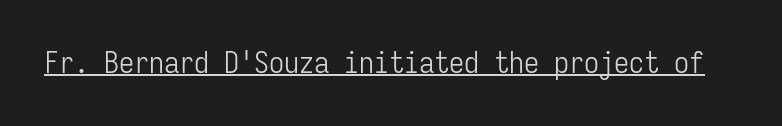
{"serif": "no", "italic": "no", "bold": "no", "weight": "light", "width": "condensed", "stroke_contrast": "low", "x_height": "medium", "monospaced": "yes", "underline": "yes", "letter_spacing": "normal", "letter_spacing_em": 0.0, "glyph_px": 30}
